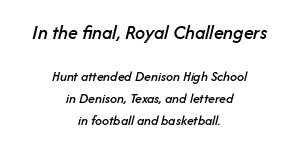
{"italic": "yes", "lean": "right", "slant_degrees": 14, "underline": "no", "align": "center", "line_spacing": "normal", "line_spacing_ratio": 1.58, "letter_spacing": "normal", "letter_spacing_em": 0.0, "larger_block": "first", "size_ratio": 1.43, "glyph_px": 20}
